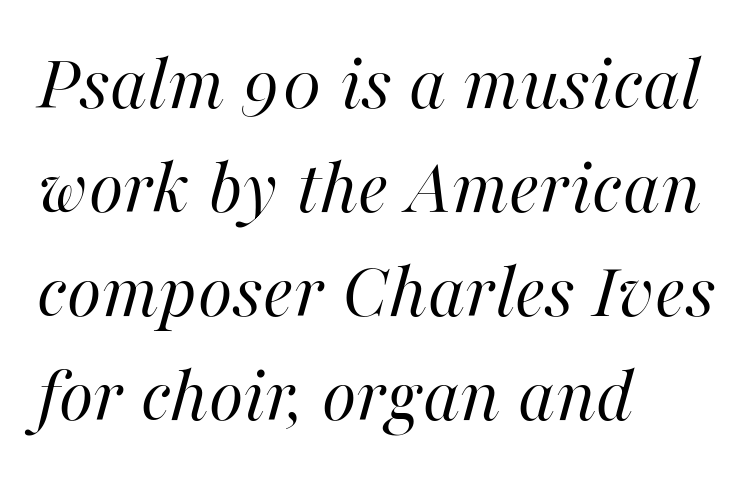
{"italic": "yes", "lean": "right", "slant_degrees": 16, "bold": "no", "weight": "regular", "width": "normal", "stroke_contrast": "high", "x_height": "medium", "monospaced": "no", "underline": "no", "align": "left", "line_spacing": "normal", "line_spacing_ratio": 1.3, "letter_spacing": "normal", "letter_spacing_em": 0.0, "glyph_px": 80}
